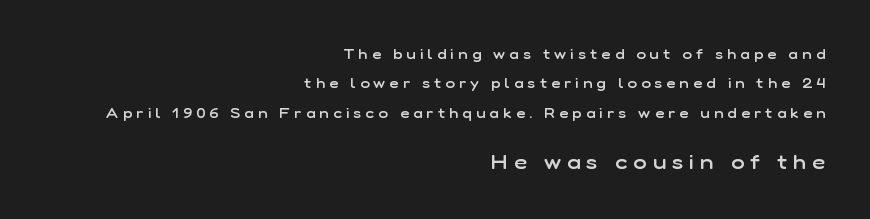
Interline gaps are noticeably wide in this sample. Two sizes are in play, and the larger belongs to the second block. Style check: upright. Beneath every word, the page is bare. The typesetter chose a ragged-left arrangement here.
